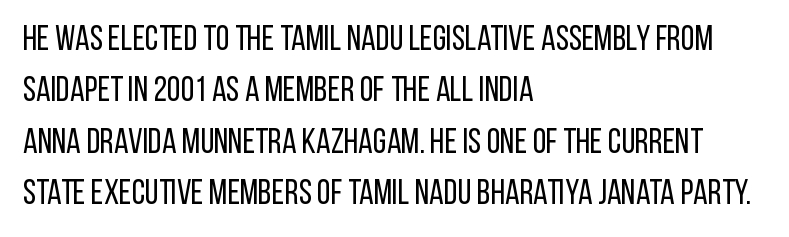
{"serif": "no", "italic": "no", "bold": "no", "weight": "regular", "width": "condensed", "stroke_contrast": "low", "x_height": "large", "monospaced": "no", "underline": "no", "align": "left", "line_spacing": "normal", "line_spacing_ratio": 1.47, "letter_spacing": "normal", "letter_spacing_em": 0.0, "glyph_px": 35}
